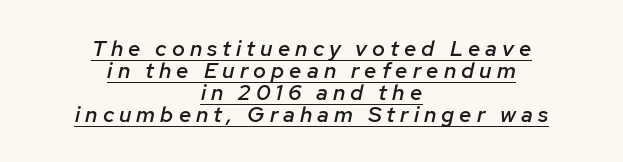
Q: Is the text bold? A: Semi-bold.
Q: Is the text italic (slanted)? A: Yes, it leans right by about 12 degrees.
Q: Is the text underlined? A: Yes.
Q: How is the paragraph aligned? A: Centered.
Q: Is the spacing between letters normal or unusually wide? A: Unusually wide.
Q: Is the spacing between lines tight, normal or loose? A: Tight.
